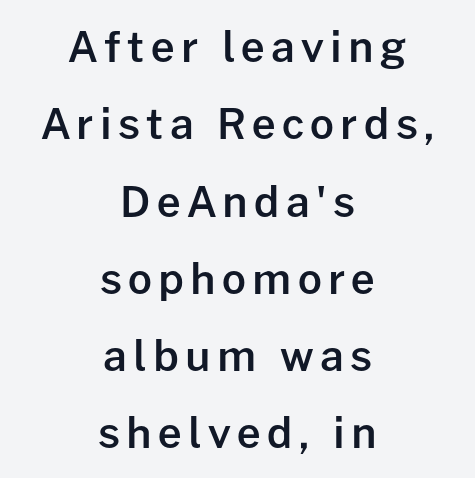
Do the characters align in a grid? No, the font is proportional. Look at the bottom of the vertical strokes: they stop flat, with no serifs. Descenders hang freely into open space. Layout note: lines centered. These lines were composed using upright roman letters.
